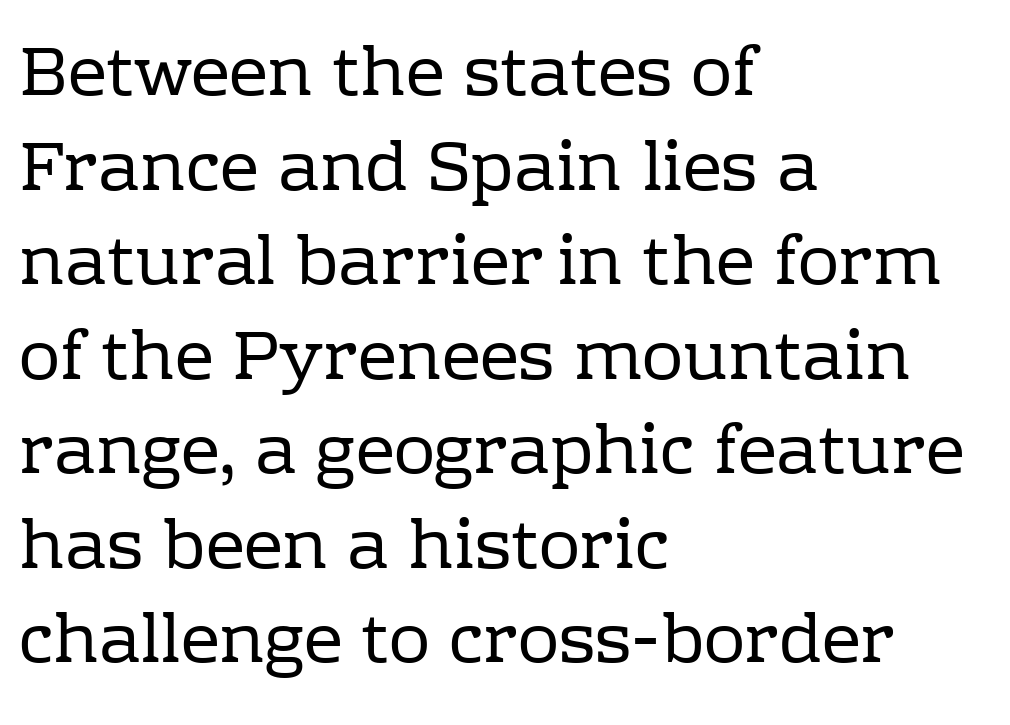
Q: Is the text bold? A: No.
Q: Is the text italic (slanted)? A: No, it is upright.
Q: Is the typeface a serif or a sans-serif typeface? A: Serif.
Q: Is the text underlined? A: No.
Q: How is the paragraph aligned? A: Left-aligned.
Q: Is the spacing between letters normal or unusually wide? A: Normal.
Q: Is the spacing between lines tight, normal or loose? A: Normal.
Q: Width (condensed, normal, or wide)? A: Normal.
Q: Stroke contrast? A: Low.
Q: x-height? A: Medium.
Q: Monospaced? A: No.
